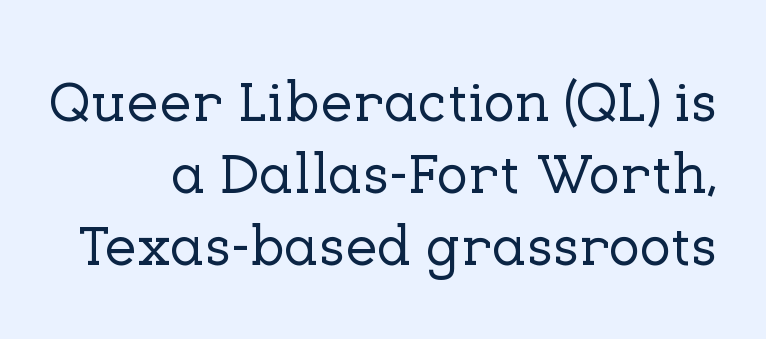
{"serif": "yes", "italic": "no", "width": "normal", "stroke_contrast": "low", "x_height": "medium", "monospaced": "no", "underline": "no", "line_spacing_ratio": 1.24, "letter_spacing": "normal", "letter_spacing_em": 0.0, "glyph_px": 58}
